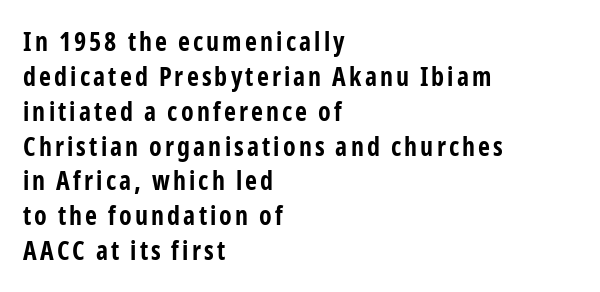
The image shows 26 px bold type, upright; set left-aligned, normal line spacing (1.34x), not underlined.
